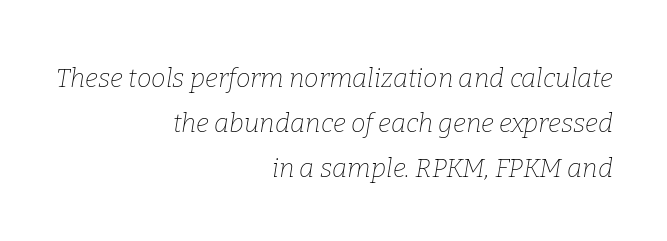
{"italic": "yes", "lean": "right", "slant_degrees": 9, "bold": "no", "underline": "no", "align": "right", "line_spacing_ratio": 1.73, "letter_spacing": "normal", "letter_spacing_em": 0.0, "glyph_px": 26}
